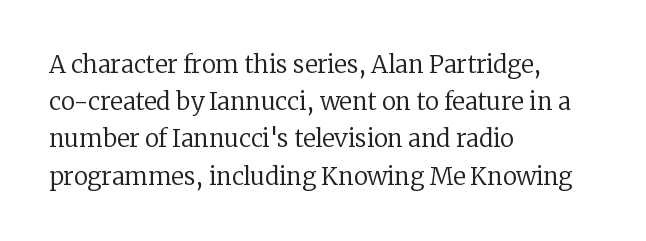
Ordinary non-slanted type is in use. This sample uses plain, unmodified letter spacing. Has an underline been added? It has not. The designer left line spacing at the default. The cut favours lightness, reaching ordinary text weight at its darkest. Layout note: lines flush left.
